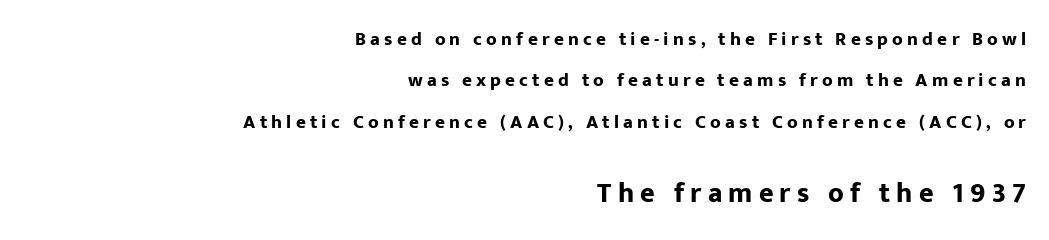
The image shows 28 px bold sans-serif type, upright; set right-aligned, loose line spacing (2.18x), unusually wide letter spacing (+0.22 em), not underlined; the second (bottom) block is 1.47x larger; low stroke contrast and a medium x-height.
